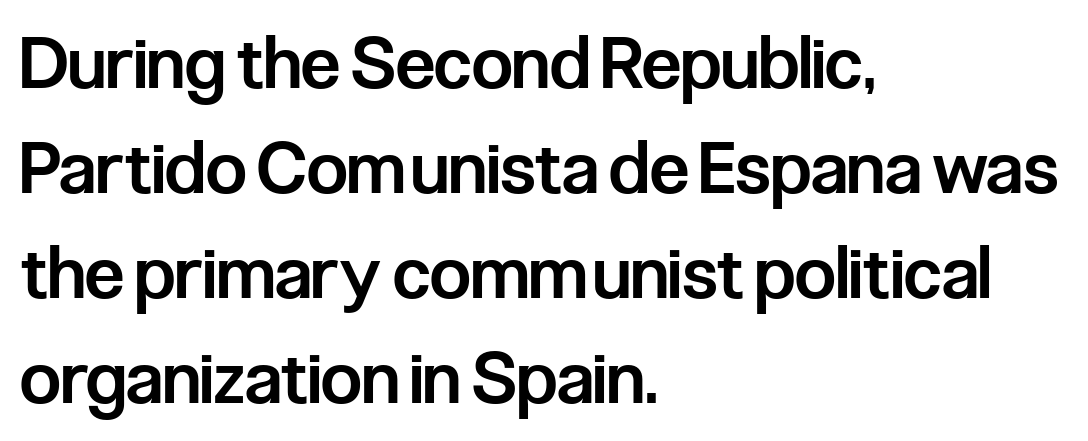
{"serif": "no", "italic": "no", "bold": "semi", "weight": "semibold", "width": "condensed", "stroke_contrast": "low", "x_height": "medium", "monospaced": "no", "underline": "no", "align": "left", "line_spacing": "normal", "line_spacing_ratio": 1.46, "letter_spacing": "normal", "letter_spacing_em": 0.0, "glyph_px": 72}
